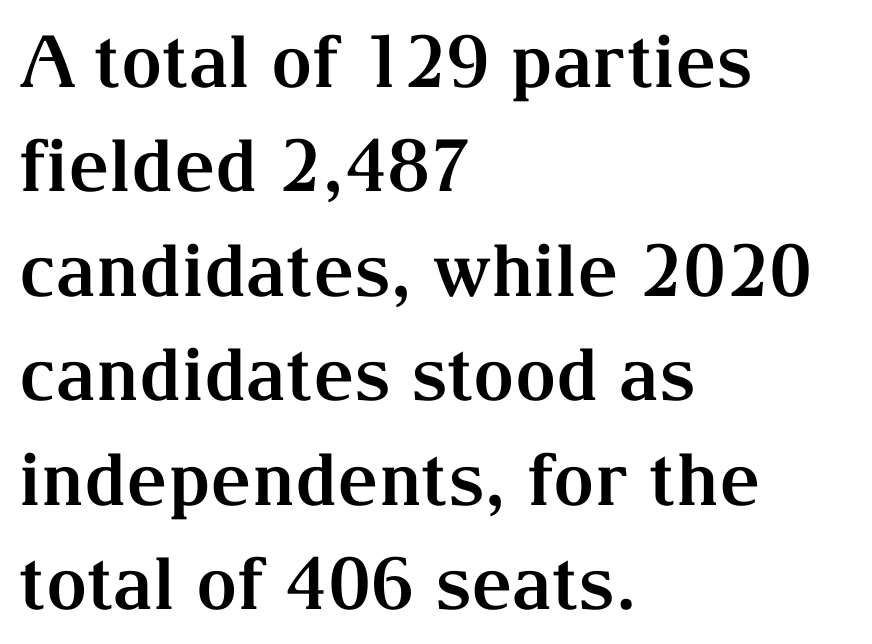
{"serif": "yes", "italic": "no", "bold": "yes", "weight": "bold", "width": "normal", "stroke_contrast": "medium", "x_height": "medium", "monospaced": "no", "underline": "no", "align": "left", "line_spacing": "normal", "line_spacing_ratio": 1.45, "letter_spacing": "normal", "letter_spacing_em": 0.0, "glyph_px": 72}
